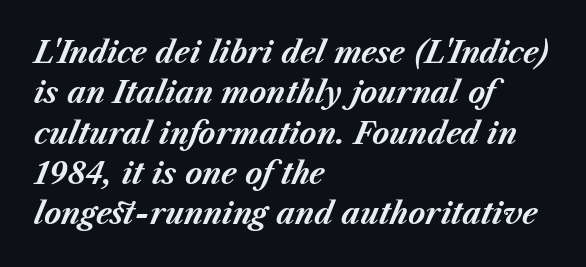
The image shows 29 px bold type, italic (leaning right); set left-aligned, normal line spacing (1.39x), normal letter spacing, not underlined; medium stroke contrast and a medium x-height.
